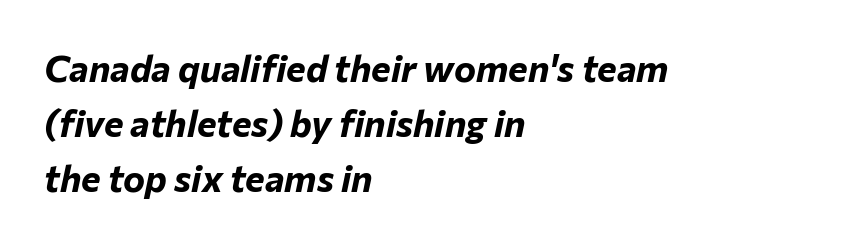
Q: Is the text bold? A: Yes.
Q: Is the text italic (slanted)? A: Yes, it leans right by about 12 degrees.
Q: Is the text underlined? A: No.
Q: How is the paragraph aligned? A: Left-aligned.
Q: Is the spacing between letters normal or unusually wide? A: Normal.
Q: Is the spacing between lines tight, normal or loose? A: Normal.
Q: Width (condensed, normal, or wide)? A: Normal.
Q: Stroke contrast? A: Low.
Q: x-height? A: Medium.
Q: Monospaced? A: No.
